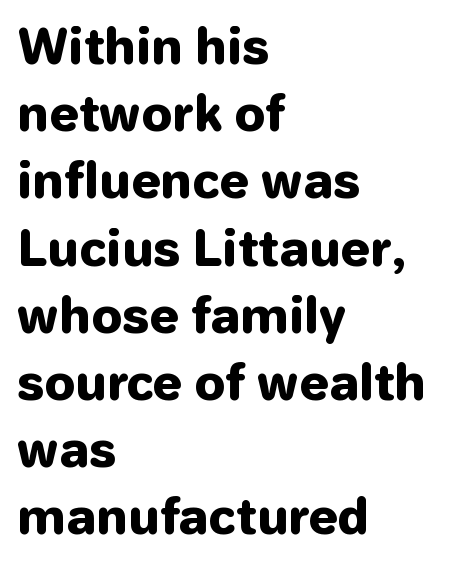
{"serif": "no", "italic": "no", "bold": "yes", "weight": "heavy", "width": "normal", "stroke_contrast": "low", "x_height": "medium", "monospaced": "no", "underline": "no", "align": "left", "line_spacing": "normal", "line_spacing_ratio": 1.4, "letter_spacing": "normal", "letter_spacing_em": 0.0, "glyph_px": 48}
